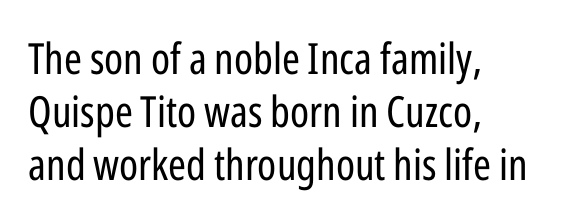
Is there any slant? The stems are plumb. The glyphs in this specimen are sans serif. The lines are quadded left. Note the varied advance widths — an 'i' is clearly narrower than an 'm'. Type without underlining.
